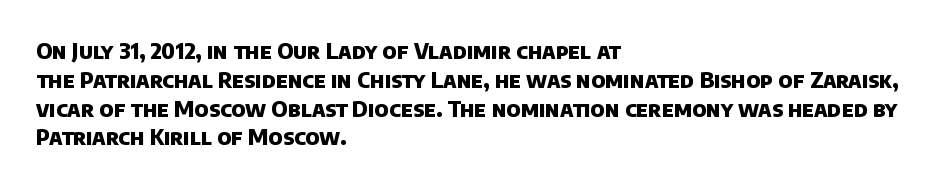
The passage shown is not underscored anywhere. Does the copy run flush right? No — it runs flush left. The rendering keeps characters at their native spacing. Caption: bold face, heavy strokes. Leading matches the norm, producing a regular column.
